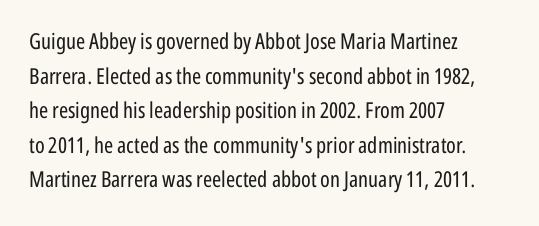
Which margin do the lines hug? The left one — the right edge is uneven. This is roman type, the default non-slanted kind. Summary of vertical rhythm: regular, with standard interline spacing. These glyphs show unthickened strokes, regular width or finer. The rendering keeps characters at their native spacing. The gap between lines stays unmarked.
